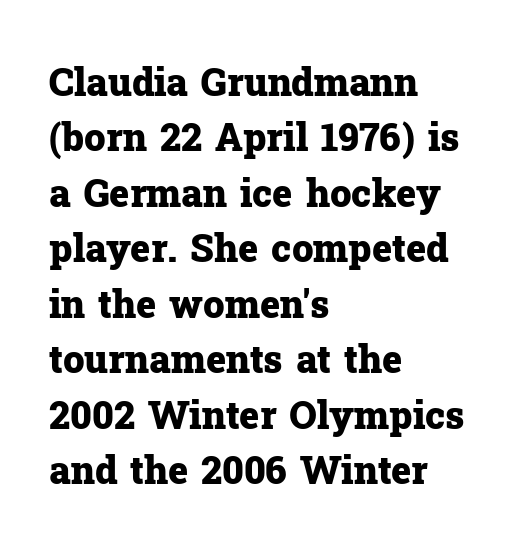
Q: Is the text bold? A: Yes.
Q: Is the text italic (slanted)? A: No, it is upright.
Q: Is the typeface a serif or a sans-serif typeface? A: Serif.
Q: Is the text underlined? A: No.
Q: How is the paragraph aligned? A: Left-aligned.
Q: Is the spacing between letters normal or unusually wide? A: Normal.
Q: Is the spacing between lines tight, normal or loose? A: Normal.
Q: Width (condensed, normal, or wide)? A: Normal.
Q: Stroke contrast? A: Low.
Q: x-height? A: Medium.
Q: Monospaced? A: No.
